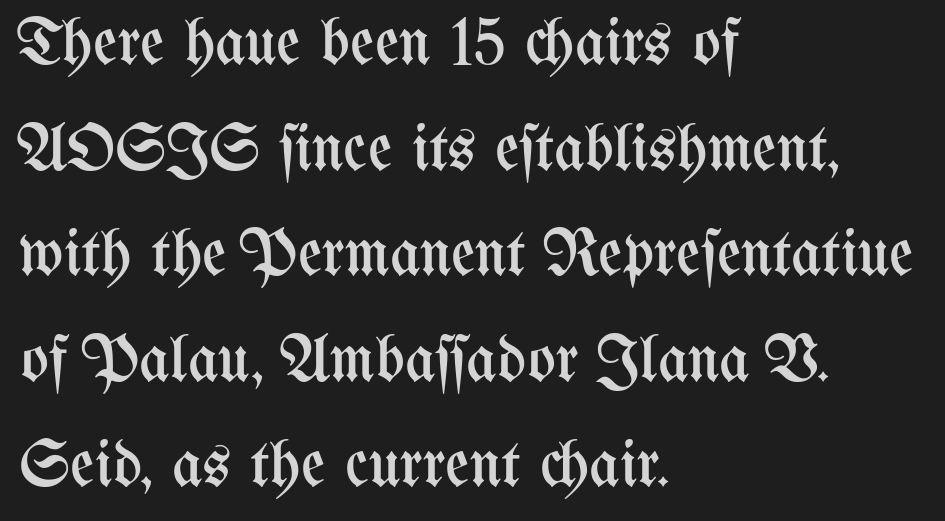
Q: Is the text bold? A: No.
Q: Is the text italic (slanted)? A: No, it is upright.
Q: Is the text underlined? A: No.
Q: How is the paragraph aligned? A: Left-aligned.
Q: Is the spacing between letters normal or unusually wide? A: Normal.
Q: Is the spacing between lines tight, normal or loose? A: Normal.
Q: Width (condensed, normal, or wide)? A: Condensed.
Q: Stroke contrast? A: Medium.
Q: x-height? A: Medium.
Q: Monospaced? A: No.
